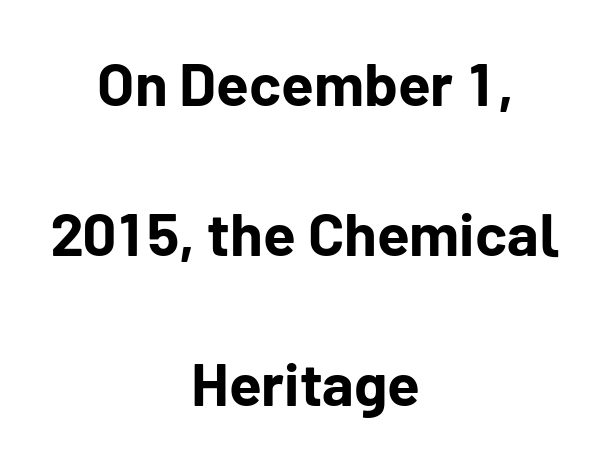
The image shows 60 px bold sans-serif type, upright; set centered, loose line spacing (2.5x), normal letter spacing, not underlined; low stroke contrast and a medium x-height.
